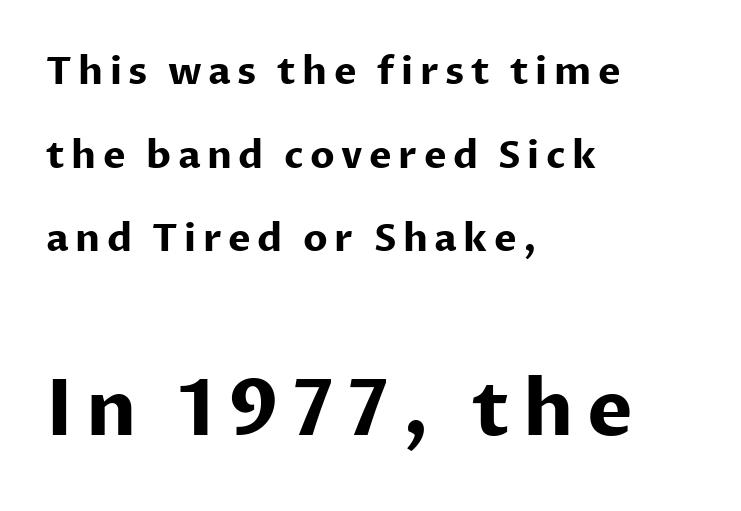
The image shows 77 px bold sans-serif type, upright; set left-aligned, loose line spacing (2.2x), not underlined; the second (bottom) block is 2.03x larger; low stroke contrast and a medium x-height.
